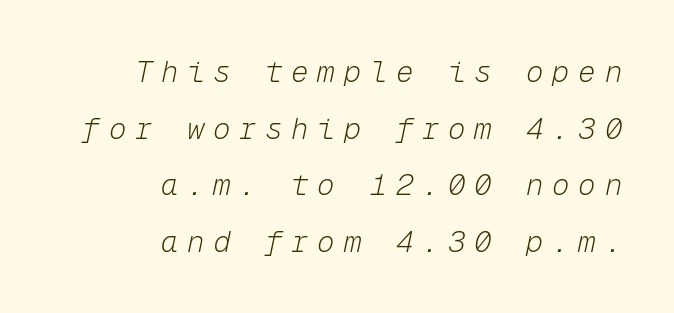
Fixed-width glyphs throughout — classic coding-font behaviour. Students, note that the glyphs here are deliberately spaced far apart. This block would shrink considerably if given ordinary leading; it's expanded now. Characters are canted at an angle relative to the baseline's perpendicular.
